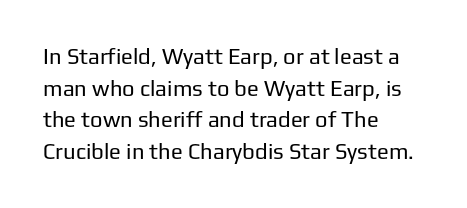
{"italic": "no", "bold": "no", "underline": "no", "align": "left", "line_spacing": "normal", "line_spacing_ratio": 1.44, "letter_spacing": "normal", "letter_spacing_em": 0.0, "glyph_px": 22}
